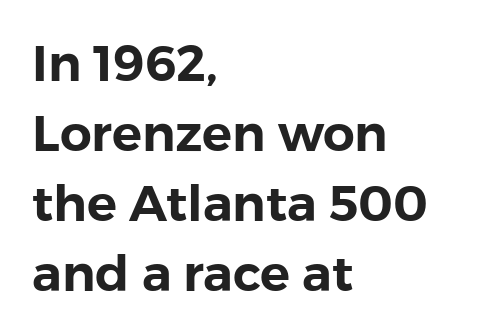
{"serif": "no", "italic": "no", "width": "normal", "stroke_contrast": "low", "x_height": "medium", "monospaced": "no", "underline": "no", "align": "left", "line_spacing": "normal", "line_spacing_ratio": 1.4, "letter_spacing": "normal", "letter_spacing_em": 0.0, "glyph_px": 50}
